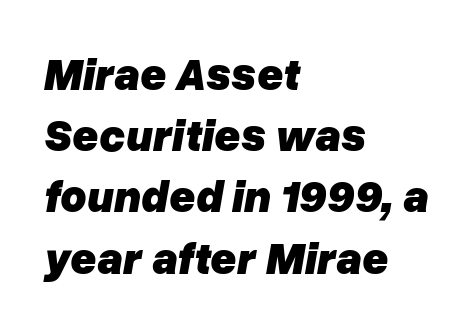
Each row of text sits above clean, open space. You'd pick this weight for a headline — it's a proper bold. A typesetter would call this proportional, since set widths differ per character. These lines are set flush left with a ragged right edge. Every character sits at an angle, as italics do.
